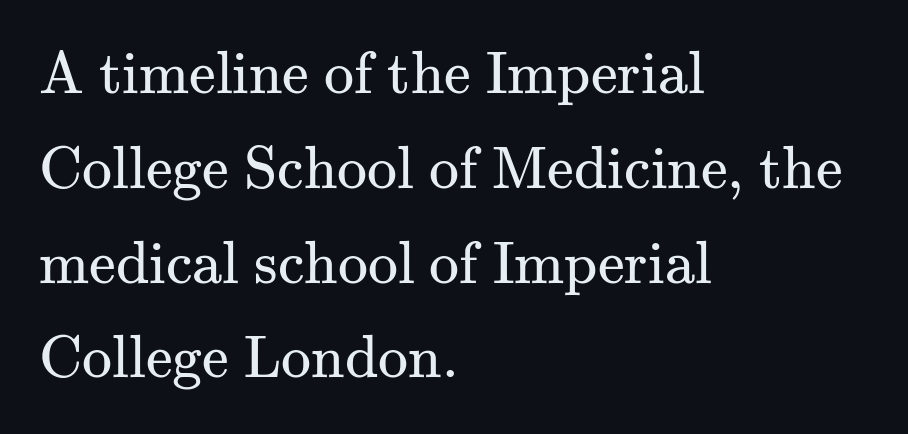
{"serif": "yes", "italic": "no", "bold": "no", "weight": "regular", "width": "normal", "stroke_contrast": "medium", "x_height": "small", "monospaced": "no", "underline": "no", "align": "left", "line_spacing": "normal", "line_spacing_ratio": 1.58, "letter_spacing": "normal", "letter_spacing_em": 0.0, "glyph_px": 60}
